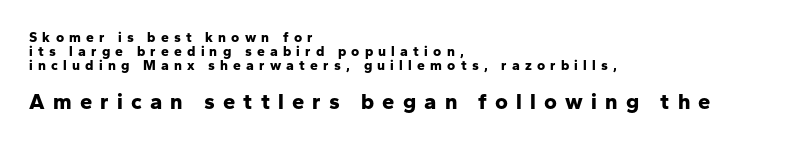
Does the leading feel generous? Not at all — it's pinched. Heavy-handed strokes throughout: this text is bold. Size contrast runs from small at the top to large at the bottom. The axis of the letterforms is exactly vertical. In CSS terms this would be text-align: left. Look at the tracking — it's clearly loosened, letters drifting apart.
